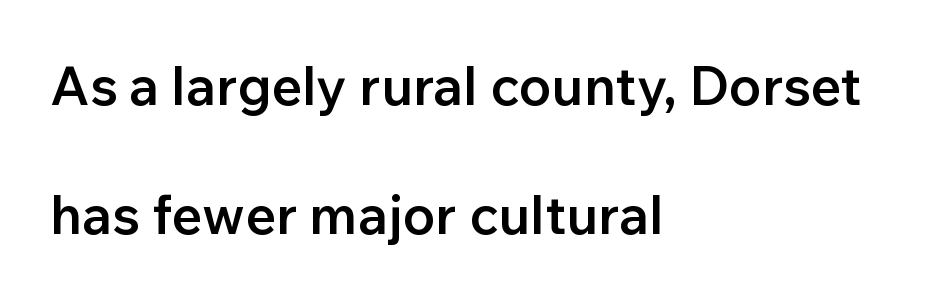
These lines were composed using upright roman letters. A typesetter would call this proportional, since set widths differ per character. Students, note that the glyphs here touch the page at normal intervals. Is there much room between lines? Yes — plenty of vertical air separates them.
